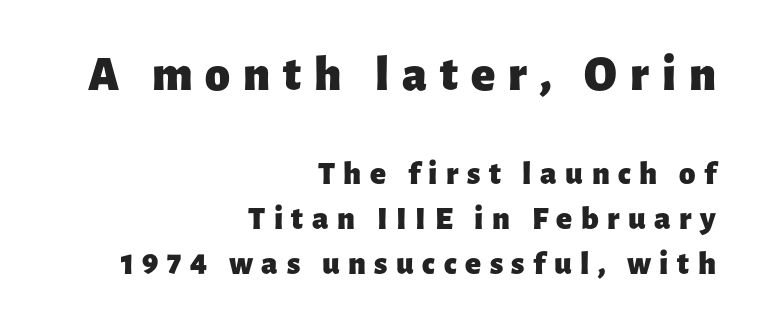
The image shows 50 px heavy sans-serif type, upright; set right-aligned, normal line spacing (1.35x), unusually wide letter spacing (+0.26 em), not underlined; the first (top) block is 1.52x larger; low stroke contrast and a medium x-height.
